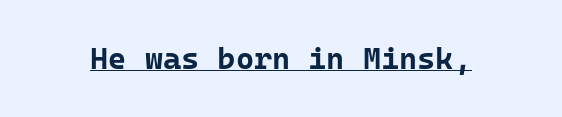
{"serif": "no", "italic": "no", "bold": "yes", "weight": "bold", "width": "normal", "stroke_contrast": "low", "x_height": "medium", "monospaced": "yes", "underline": "yes", "letter_spacing": "normal", "letter_spacing_em": 0.0, "glyph_px": 31}
